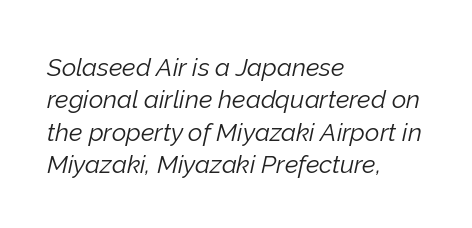
The image shows 25 px text type, italic (leaning right); set left-aligned, normal line spacing (1.3x), normal letter spacing, not underlined.
